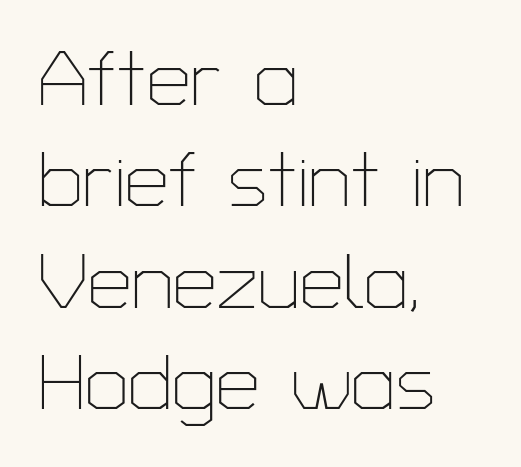
Q: Is the text bold? A: No.
Q: Is the text italic (slanted)? A: No, it is upright.
Q: Is the typeface a serif or a sans-serif typeface? A: Sans-serif.
Q: Is the text underlined? A: No.
Q: How is the paragraph aligned? A: Left-aligned.
Q: Is the spacing between letters normal or unusually wide? A: Normal.
Q: Is the spacing between lines tight, normal or loose? A: Normal.
Q: Width (condensed, normal, or wide)? A: Normal.
Q: Stroke contrast? A: Low.
Q: x-height? A: Medium.
Q: Monospaced? A: No.
